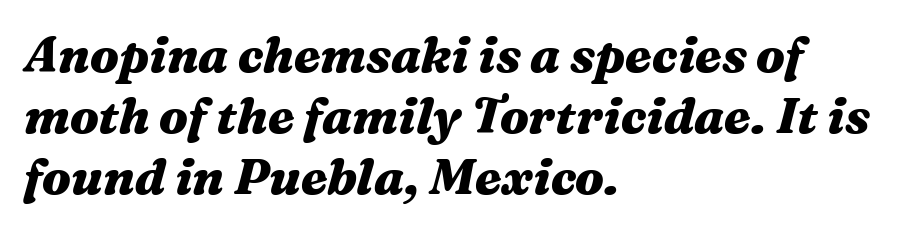
Q: Is the text bold? A: Yes.
Q: Is the text italic (slanted)? A: Yes, it leans right by about 16 degrees.
Q: Is the text underlined? A: No.
Q: How is the paragraph aligned? A: Left-aligned.
Q: Is the spacing between letters normal or unusually wide? A: Normal.
Q: Width (condensed, normal, or wide)? A: Wide.
Q: Stroke contrast? A: Medium.
Q: x-height? A: Medium.
Q: Monospaced? A: No.
